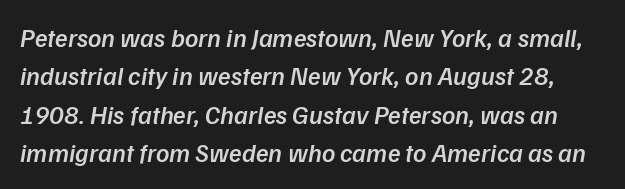
{"italic": "yes", "lean": "right", "slant_degrees": 9, "bold": "semi", "underline": "no", "line_spacing": "normal", "line_spacing_ratio": 1.48, "letter_spacing": "normal", "letter_spacing_em": 0.0, "glyph_px": 26}
